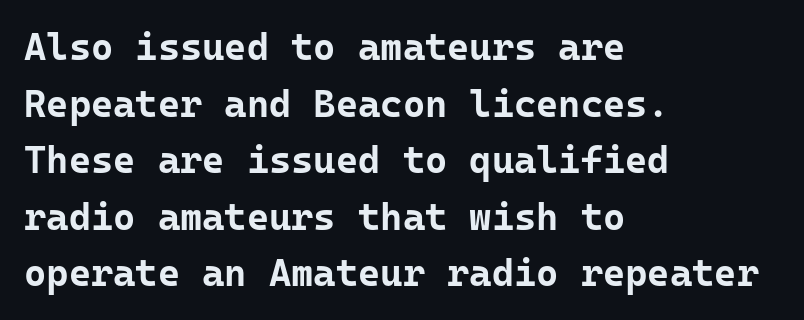
A roman cut, with each character standing at attention. Tracking value appears to be zero — textbook default spacing. Nobody drew a line under any word here. Think of a typewriter: that constant character pitch is what you see here. The block of text has a typical density, with ordinary space between rows.
